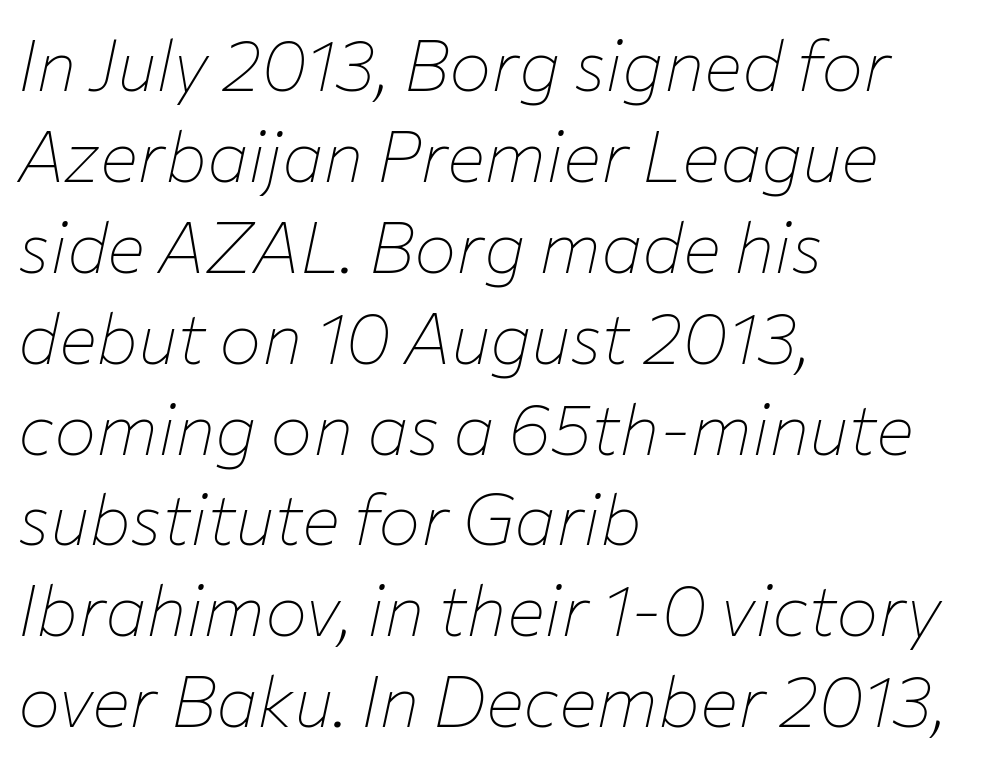
Tracking here is standard; glyphs follow each other at the usual distance. The block of text has a typical density, with ordinary space between rows. A bare baseline throughout the passage. Is the stroke heavy? The answer is a plain regular-or-lighter.
